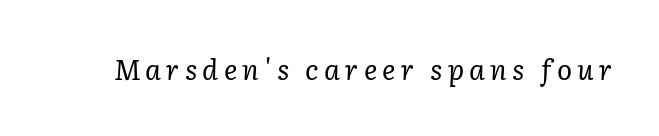
The image shows 28 px regular-weight serif type, italic (leaning right); set not underlined; low stroke contrast and a medium x-height.
